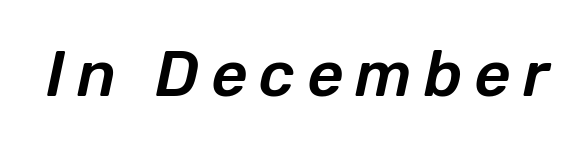
Q: Is the text italic (slanted)? A: Yes, it leans right by about 12 degrees.
Q: Is the text underlined? A: No.
Q: Width (condensed, normal, or wide)? A: Normal.
Q: Stroke contrast? A: Low.
Q: x-height? A: Medium.
Q: Monospaced? A: No.
